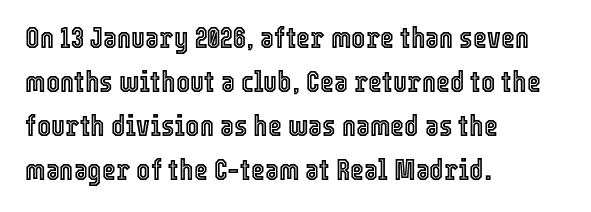
The image shows 30 px condensed type, upright; set left-aligned, normal line spacing (1.47x), normal letter spacing, not underlined; a medium x-height.
